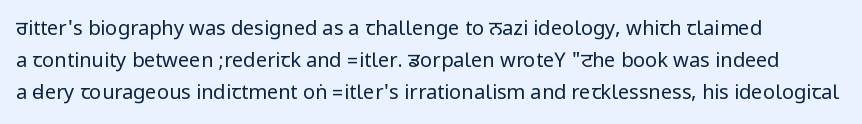
{"italic": "no", "bold": "no", "underline": "no", "align": "left", "line_spacing": "normal", "line_spacing_ratio": 1.6, "letter_spacing": "normal", "letter_spacing_em": 0.0, "glyph_px": 20}
